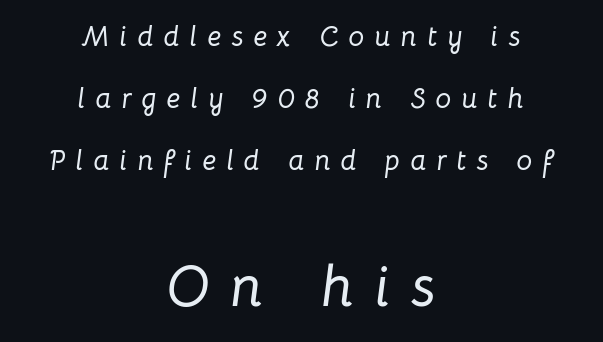
The image shows 57 px text type, italic (leaning right); set centered, loose line spacing (2.22x), unusually wide letter spacing (+0.36 em), not underlined; the second (bottom) block is 2.04x larger; low stroke contrast and a medium x-height.
